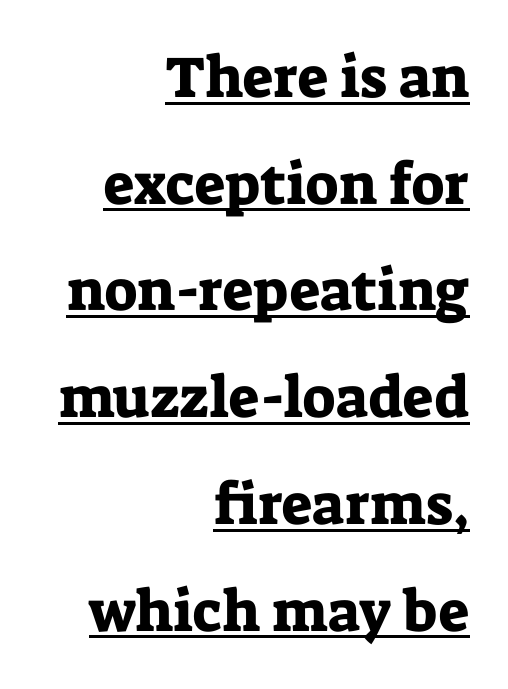
{"serif": "yes", "italic": "no", "width": "normal", "stroke_contrast": "low", "x_height": "medium", "monospaced": "no", "underline": "yes", "align": "right", "line_spacing_ratio": 1.84, "letter_spacing": "normal", "letter_spacing_em": 0.0, "glyph_px": 58}
